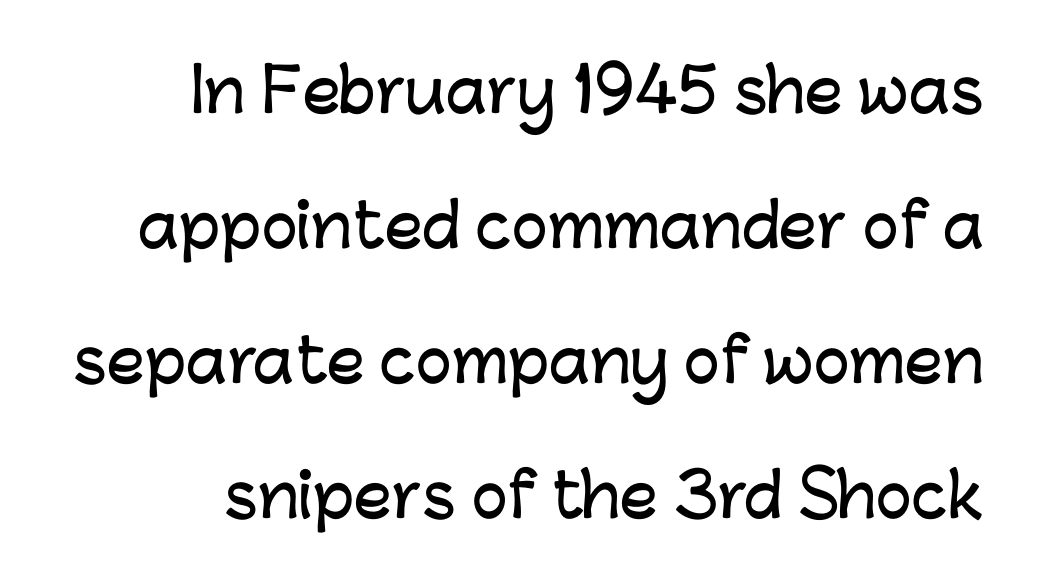
Observe the ordinary spacing: letters are neighbours, not strangers. Descenders are the only things crossing below the line. Note the varied advance widths — an 'i' is clearly narrower than an 'm'. The vertical gap from one line to the next is large.
